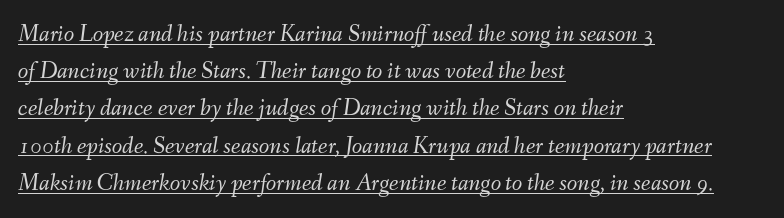
Q: Is the text bold? A: No.
Q: Is the text italic (slanted)? A: Yes, it leans right by about 9 degrees.
Q: Is the text underlined? A: Yes.
Q: How is the paragraph aligned? A: Left-aligned.
Q: Is the spacing between letters normal or unusually wide? A: Normal.
Q: Is the spacing between lines tight, normal or loose? A: Normal.
